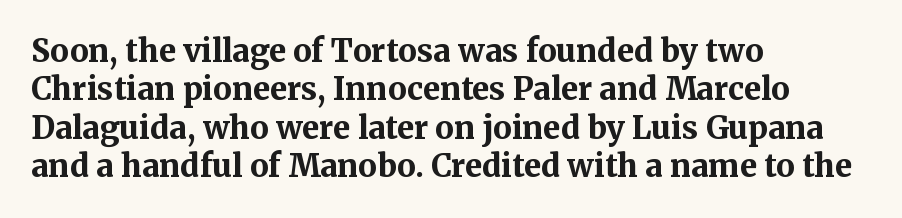
Left-aligned paragraph, ragged on the right. Do the characters align in a grid? No, the font is proportional. Observe the serifs anchoring each vertical stroke in this sample. Caption: standard tracking, unaltered.
